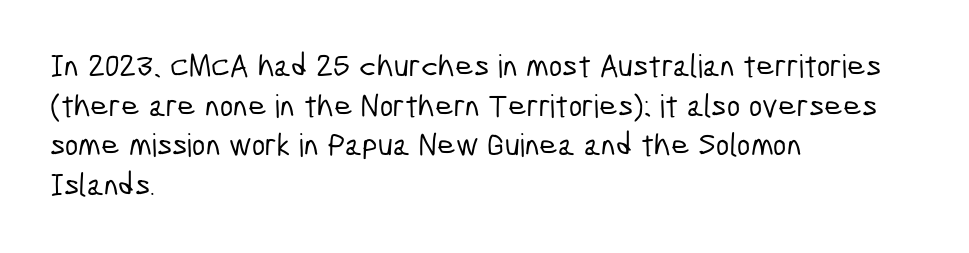
The image shows 32 px condensed sans-serif type; set left-aligned, line spacing 1.24x, normal letter spacing, not underlined; low stroke contrast and a medium x-height.
